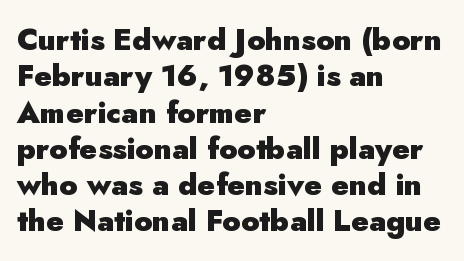
No feet cap the strokes, marking this as sans-serif type. How heavy is the stroke? Heavy — this is a bold. Check the space under the baseline: it is left empty. Characters follow at the spacing the type designer built in. All the whitespace from short lines collects on the right. Note the varied advance widths — an 'i' is clearly narrower than an 'm'.
